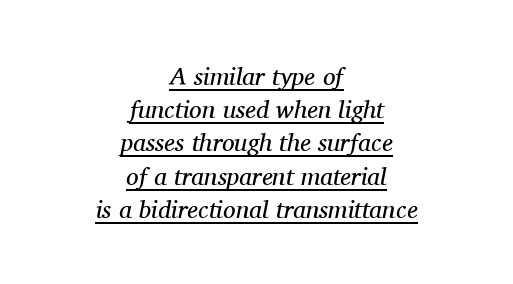
Honestly, the underline is the first thing you notice here. Characters are canted at an angle relative to the baseline's perpendicular. Is the letter spacing exaggerated? No — it looks like the ordinary default. Line starts and ends both wander, symmetrically. The weight would be labelled regular, book, light, or lighter still. One glance says typical: line gaps are just what's usual.
